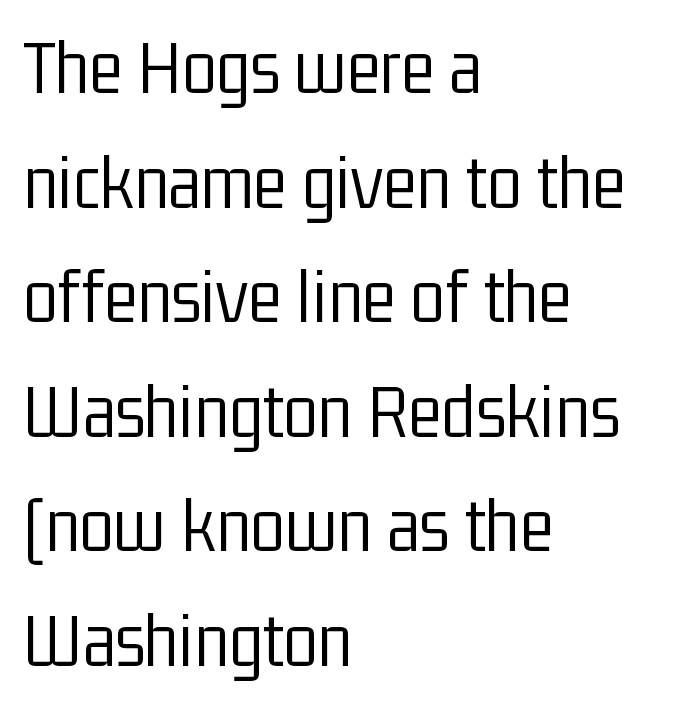
Regarding leading, the lines here are spaced in the standard way. Stems and bowls with no extra thickness — not bold. The specimen reads as upright at a glance. Looks like regular typesetting: each glyph gets only the width it needs. The rendering anchors every line to the left-hand side. These lines are composed in type without serifs.
